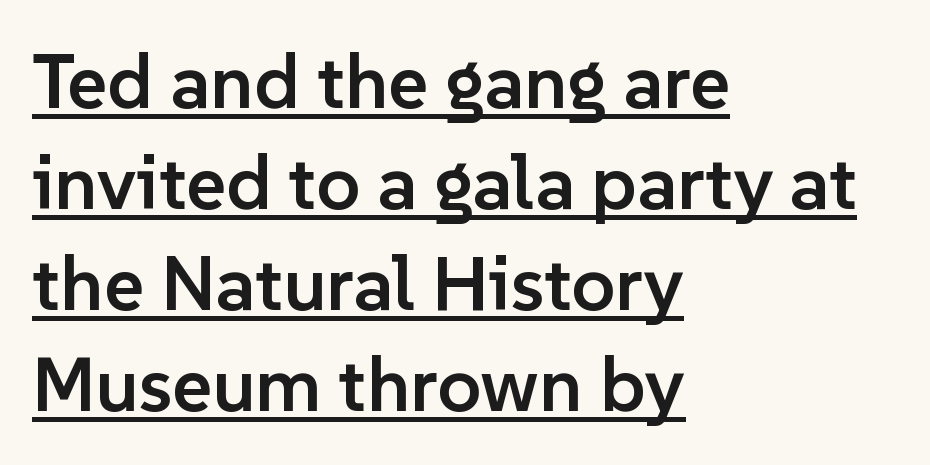
Q: Is the text bold? A: Semi-bold.
Q: Is the text italic (slanted)? A: No, it is upright.
Q: Is the typeface a serif or a sans-serif typeface? A: Sans-serif.
Q: Is the text underlined? A: Yes.
Q: How is the paragraph aligned? A: Left-aligned.
Q: Is the spacing between letters normal or unusually wide? A: Normal.
Q: Is the spacing between lines tight, normal or loose? A: Normal.
Q: Width (condensed, normal, or wide)? A: Normal.
Q: Stroke contrast? A: Low.
Q: x-height? A: Medium.
Q: Monospaced? A: No.
